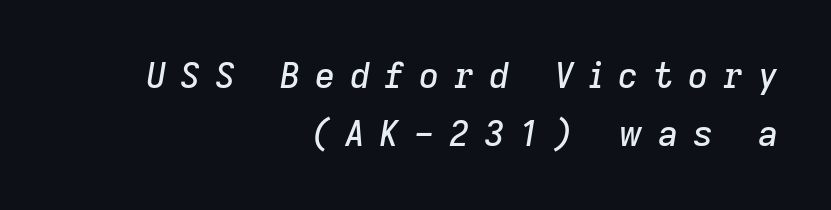
Q: Is the text italic (slanted)? A: Yes, it leans right by about 9 degrees.
Q: Is the text underlined? A: No.
Q: How is the paragraph aligned? A: Right-aligned.
Q: Is the spacing between letters normal or unusually wide? A: Unusually wide.
Q: Is the spacing between lines tight, normal or loose? A: Normal.
Q: Width (condensed, normal, or wide)? A: Normal.
Q: Stroke contrast? A: Low.
Q: x-height? A: Medium.
Q: Monospaced? A: No.
